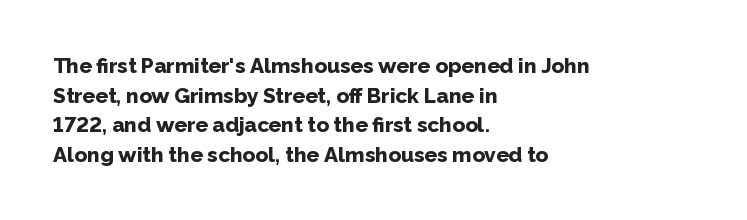
The image shows 21 px bold type, upright; set left-aligned, normal line spacing (1.41x), normal letter spacing, not underlined.
